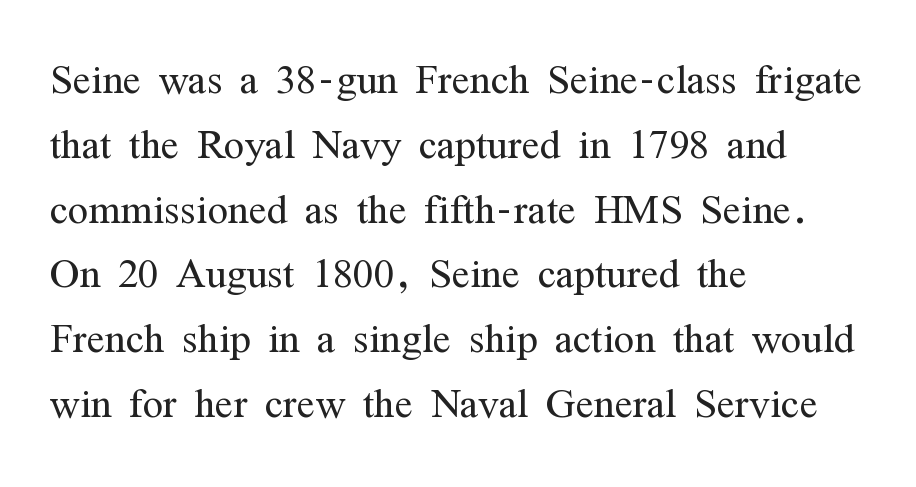
Does the lettering tilt? It doesn't — this is upright. Words appear dense and cohesive because spacing is normal. Think of a printed novel: that variable character pitch is what you see here. Teacher's note: observe the even left margin — that is flush-left alignment. No letter is thick-stroked: the sample isn't bold. Yep, those are serifs on the letters.
